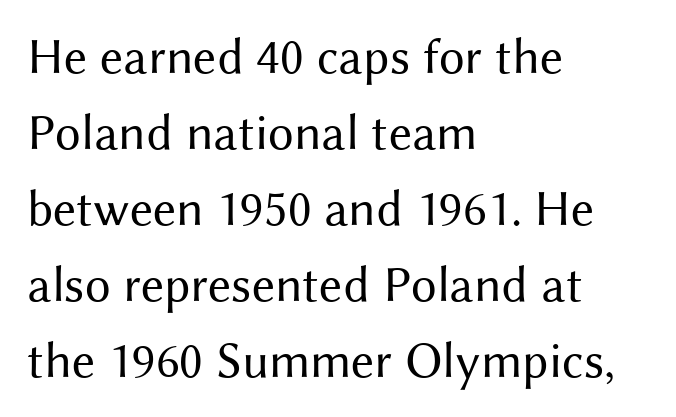
The setting favours the left margin, as ordinary paragraphs usually do. The words here are not underlined. The type family on display is of the sans-serif kind. Spacing verdict: proportional, widths tailored to each character. Italic: no, the glyphs are upright roman.
